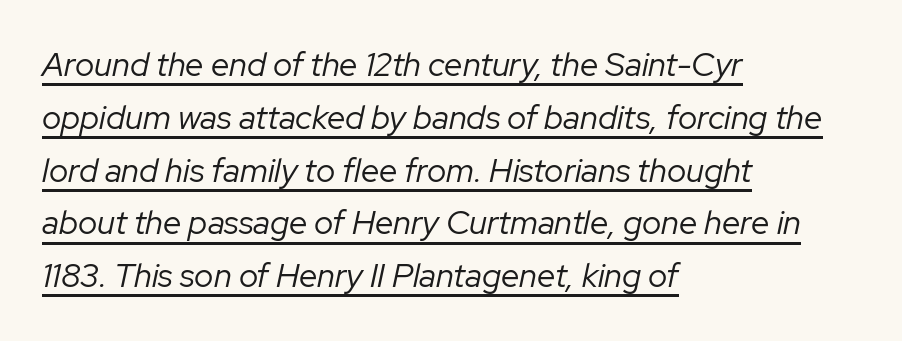
{"italic": "yes", "lean": "right", "slant_degrees": 12, "bold": "no", "weight": "regular", "width": "normal", "stroke_contrast": "low", "x_height": "medium", "monospaced": "no", "underline": "yes", "align": "left", "line_spacing": "normal", "line_spacing_ratio": 1.6, "letter_spacing": "normal", "letter_spacing_em": 0.0, "glyph_px": 33}
